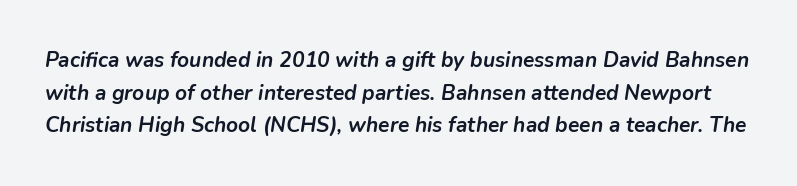
Q: Is the text bold? A: Yes.
Q: Is the text italic (slanted)? A: Yes, it leans right by about 9 degrees.
Q: Is the text underlined? A: No.
Q: Is the spacing between letters normal or unusually wide? A: Normal.
Q: Is the spacing between lines tight, normal or loose? A: Normal.
